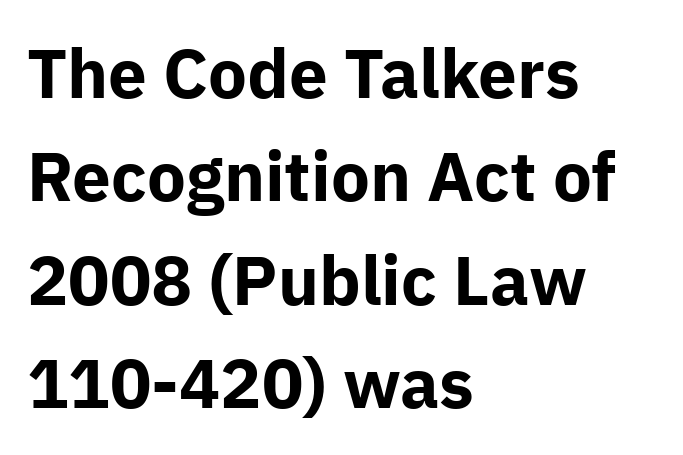
Q: Is the text bold? A: Yes.
Q: Is the text italic (slanted)? A: No, it is upright.
Q: Is the typeface a serif or a sans-serif typeface? A: Sans-serif.
Q: Is the text underlined? A: No.
Q: How is the paragraph aligned? A: Left-aligned.
Q: Is the spacing between letters normal or unusually wide? A: Normal.
Q: Is the spacing between lines tight, normal or loose? A: Normal.
Q: Width (condensed, normal, or wide)? A: Normal.
Q: Stroke contrast? A: Low.
Q: x-height? A: Medium.
Q: Monospaced? A: No.
